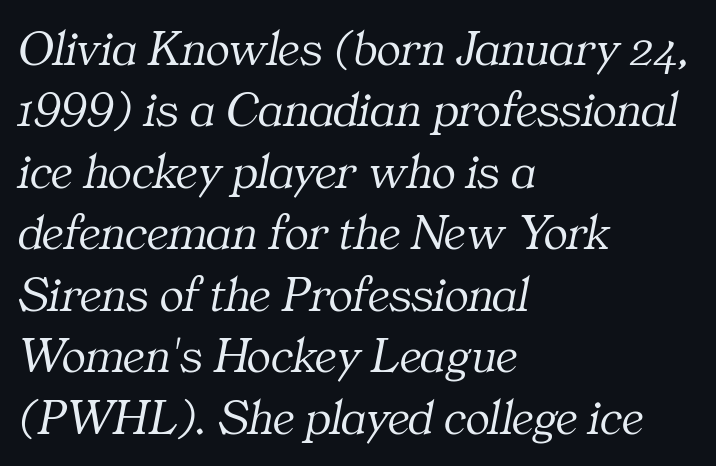
{"serif": "yes", "italic": "yes", "lean": "right", "slant_degrees": 11, "bold": "no", "weight": "light", "width": "normal", "stroke_contrast": "medium", "x_height": "medium", "monospaced": "no", "underline": "no", "align": "left", "line_spacing_ratio": 1.23, "letter_spacing": "normal", "letter_spacing_em": 0.0, "glyph_px": 50}
